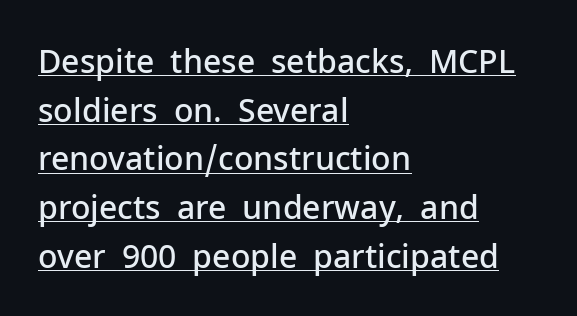
The image shows 32 px semibold sans-serif type, upright; set left-aligned, normal line spacing (1.52x), normal letter spacing, underlined; low stroke contrast and a medium x-height.
